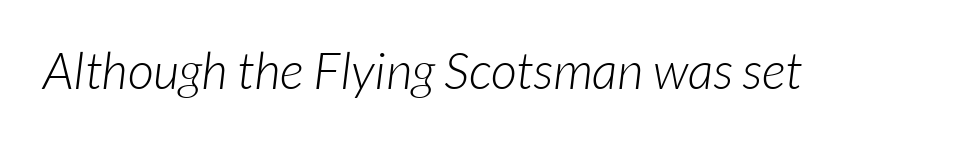
{"serif": "no", "bold": "no", "weight": "light", "width": "normal", "stroke_contrast": "low", "x_height": "medium", "monospaced": "no", "underline": "no", "letter_spacing": "normal", "letter_spacing_em": 0.0, "glyph_px": 51}
